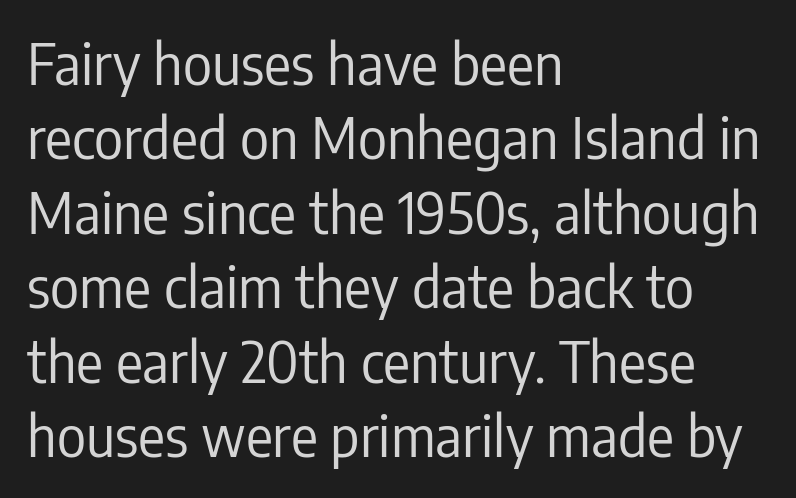
Q: Is the text bold? A: No.
Q: Is the text italic (slanted)? A: No, it is upright.
Q: Is the typeface a serif or a sans-serif typeface? A: Sans-serif.
Q: Is the text underlined? A: No.
Q: How is the paragraph aligned? A: Left-aligned.
Q: Is the spacing between letters normal or unusually wide? A: Normal.
Q: Is the spacing between lines tight, normal or loose? A: Normal.
Q: Width (condensed, normal, or wide)? A: Condensed.
Q: Stroke contrast? A: Low.
Q: x-height? A: Medium.
Q: Monospaced? A: No.
